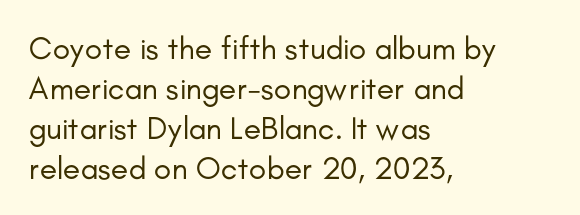
{"serif": "no", "italic": "no", "bold": "no", "weight": "regular", "width": "normal", "stroke_contrast": "low", "x_height": "small", "monospaced": "no", "underline": "no", "align": "left", "line_spacing": "normal", "line_spacing_ratio": 1.25, "letter_spacing": "normal", "letter_spacing_em": 0.0, "glyph_px": 32}
